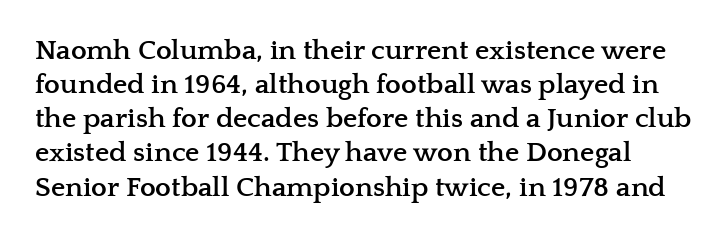
The zone under the glyphs is completely vacant. Here the designer chose a conventional face with non-uniform glyph widths. A roman cut, with each character standing at attention. The rendering keeps characters at their native spacing.
